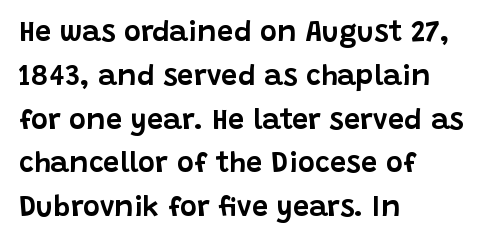
{"serif": "no", "italic": "no", "width": "normal", "stroke_contrast": "low", "x_height": "large", "monospaced": "no", "underline": "no", "align": "left", "line_spacing": "normal", "line_spacing_ratio": 1.51, "letter_spacing": "normal", "letter_spacing_em": 0.0, "glyph_px": 29}
